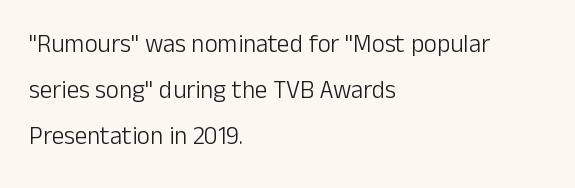
The image shows 25 px text type, upright; set left-aligned, line spacing 1.84x, normal letter spacing, not underlined.
